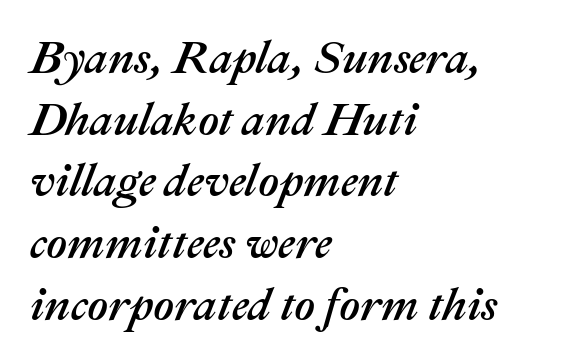
{"italic": "yes", "lean": "right", "slant_degrees": 22, "width": "normal", "stroke_contrast": "medium", "x_height": "medium", "monospaced": "no", "underline": "no", "align": "left", "line_spacing": "normal", "line_spacing_ratio": 1.37, "letter_spacing": "normal", "letter_spacing_em": 0.0, "glyph_px": 45}
